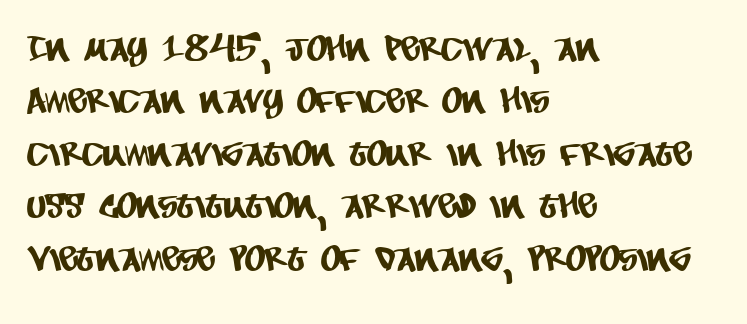
The image shows 35 px condensed sans-serif type; set left-aligned, normal line spacing (1.5x), normal letter spacing, not underlined; low stroke contrast and a large x-height.
